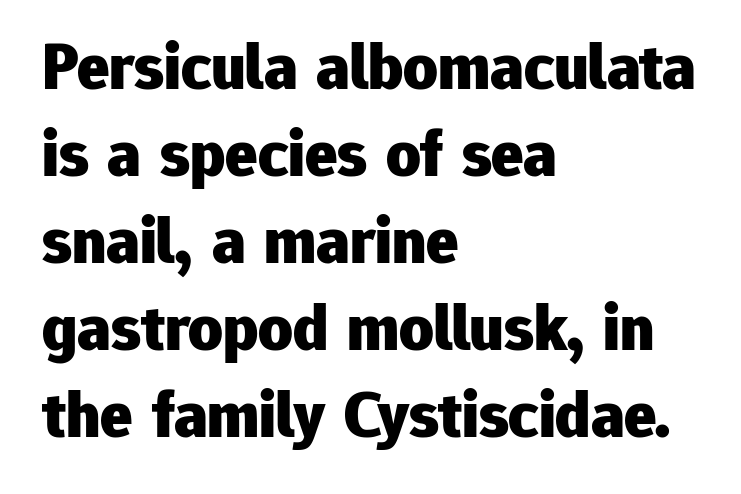
These lines sit exactly where default settings would place them. The glyphs are unaccompanied by any horizontal stroke below them. A typesetter would call this proportional, since set widths differ per character. No extra tracking has been applied to these lines. The axis of the letterforms is exactly vertical. Serif or sans? Sans — the stroke terminals are bare.
